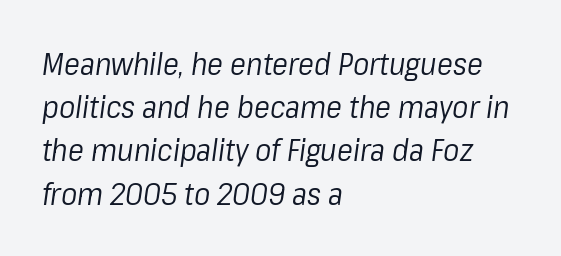
The image shows 30 px regular-weight type, italic (leaning right); set left-aligned, normal line spacing (1.44x), normal letter spacing, not underlined; low stroke contrast and a medium x-height.
